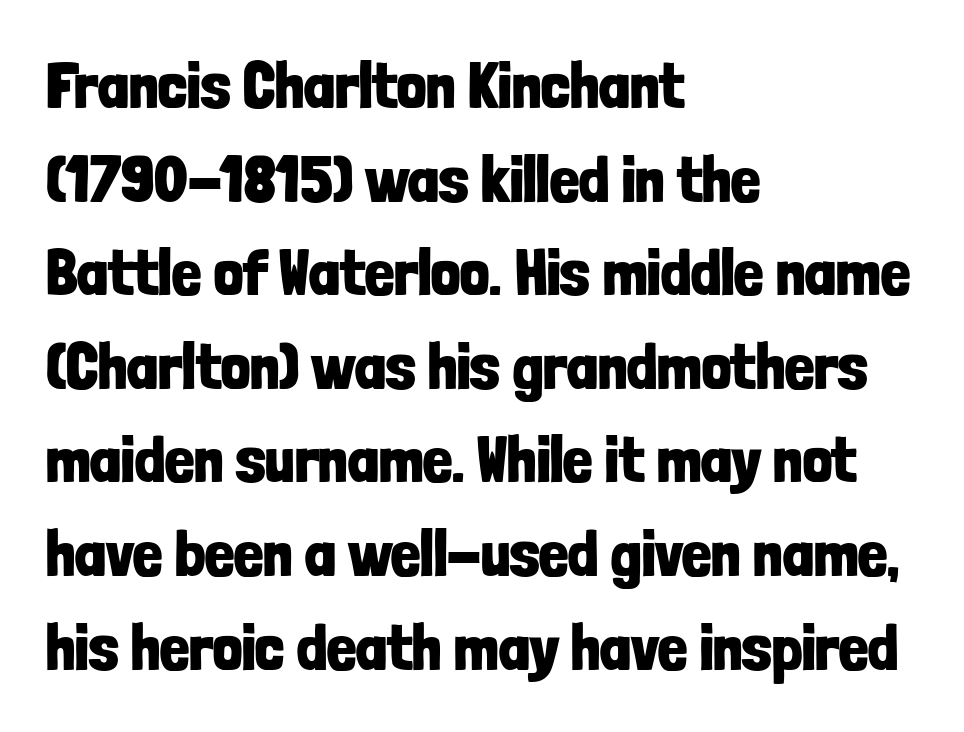
Is this a sans? Yes — the strokes have no serifs. Unlike italic type, these characters show no tilt at all. The block of text has a typical density, with ordinary space between rows. Nobody drew a line under any word here.
